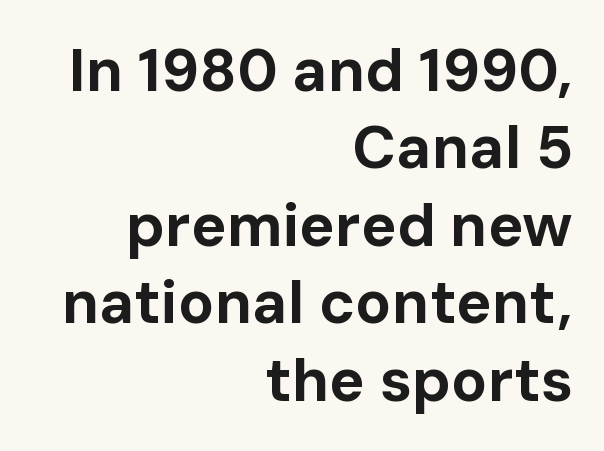
Q: Is the text bold? A: Yes.
Q: Is the text italic (slanted)? A: No, it is upright.
Q: Is the typeface a serif or a sans-serif typeface? A: Sans-serif.
Q: Is the text underlined? A: No.
Q: How is the paragraph aligned? A: Right-aligned.
Q: Is the spacing between letters normal or unusually wide? A: Normal.
Q: Is the spacing between lines tight, normal or loose? A: Normal.
Q: Width (condensed, normal, or wide)? A: Normal.
Q: Stroke contrast? A: Low.
Q: x-height? A: Medium.
Q: Monospaced? A: No.
